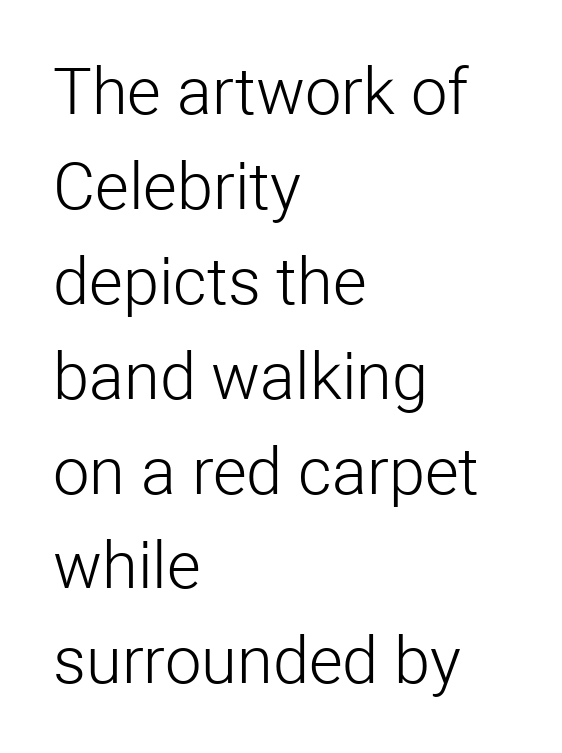
{"serif": "no", "italic": "no", "bold": "no", "weight": "light", "width": "normal", "stroke_contrast": "low", "x_height": "medium", "monospaced": "no", "underline": "no", "align": "left", "line_spacing": "normal", "line_spacing_ratio": 1.46, "letter_spacing": "normal", "letter_spacing_em": 0.0, "glyph_px": 65}
